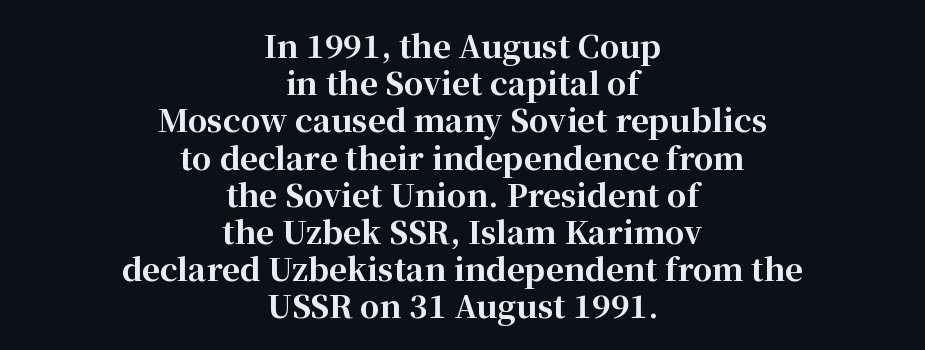
The image shows 31 px bold serif type, upright; set centered, line spacing 1.2x, normal letter spacing, not underlined; high stroke contrast and a medium x-height.
